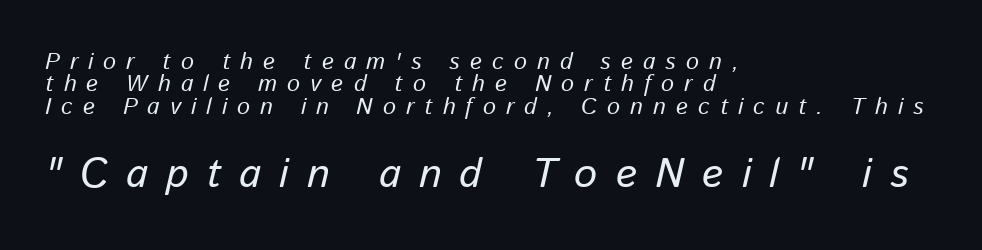
Style check: oblique. The lines are quadded left. Bigger letters appear in the bottom chunk; the top chunk is reduced. The leading is snug, giving the passage a crowded texture. The passage shown has open, widely tracked lettering throughout. Think of a printed novel: that variable character pitch is what you see here.
